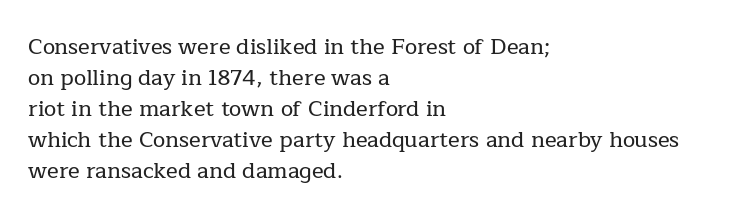
{"italic": "no", "underline": "no", "align": "left", "line_spacing": "normal", "line_spacing_ratio": 1.41, "letter_spacing": "normal", "letter_spacing_em": 0.0, "glyph_px": 22}
